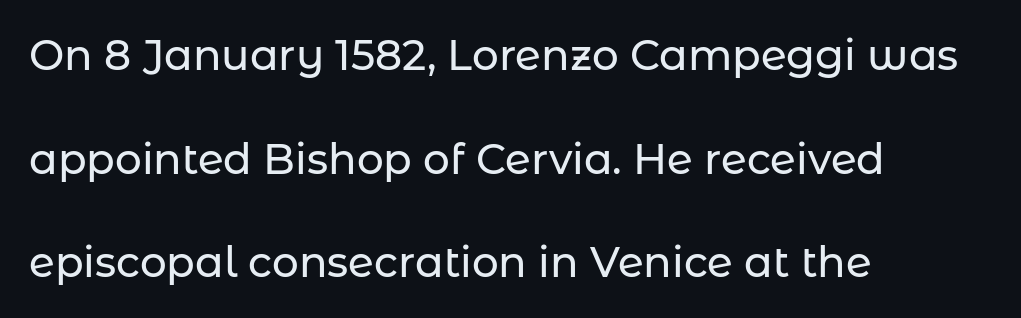
The image shows 42 px sans-serif type, upright; set left-aligned, loose line spacing (2.47x), normal letter spacing, not underlined; low stroke contrast and a medium x-height.
